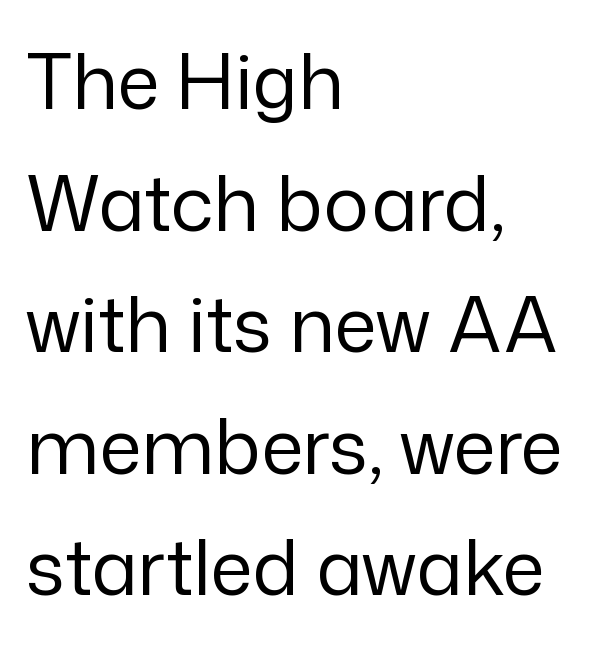
{"serif": "no", "italic": "no", "bold": "no", "weight": "regular", "width": "normal", "stroke_contrast": "low", "x_height": "medium", "monospaced": "no", "underline": "no", "align": "left", "line_spacing": "normal", "line_spacing_ratio": 1.6, "letter_spacing": "normal", "letter_spacing_em": 0.0, "glyph_px": 76}
